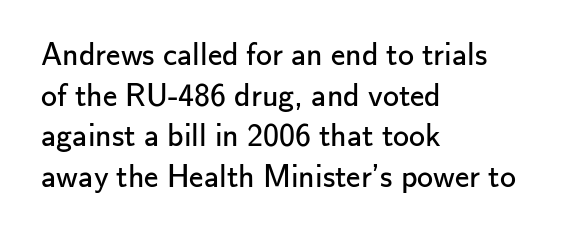
Students, note that the glyphs here touch the page at normal intervals. The characters display no serif detailing; their extremities are plain. Has an underline been added? It has not. The block of text has a typical density, with ordinary space between rows. Layout note: lines flush left. Note the varied advance widths — an 'i' is clearly narrower than an 'm'.
